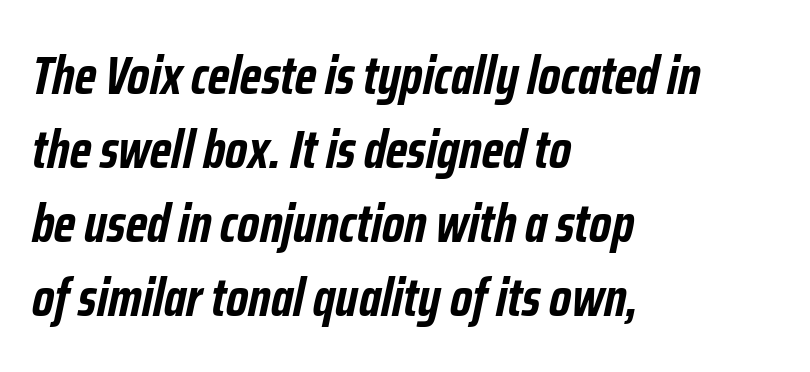
Q: Is the text bold? A: Yes.
Q: Is the text italic (slanted)? A: Yes, it leans right by about 12 degrees.
Q: Is the text underlined? A: No.
Q: How is the paragraph aligned? A: Left-aligned.
Q: Is the spacing between letters normal or unusually wide? A: Normal.
Q: Is the spacing between lines tight, normal or loose? A: Normal.
Q: Width (condensed, normal, or wide)? A: Condensed.
Q: Stroke contrast? A: Low.
Q: x-height? A: Medium.
Q: Monospaced? A: No.
